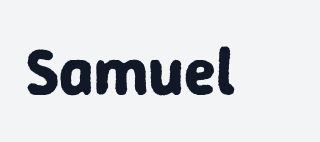
{"serif": "no", "italic": "no", "bold": "yes", "weight": "bold", "width": "normal", "stroke_contrast": "low", "x_height": "medium", "monospaced": "no", "underline": "no", "letter_spacing": "normal", "letter_spacing_em": 0.0, "glyph_px": 66}
